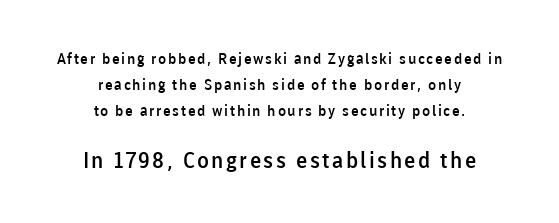
The image shows 22 px text type, upright; set centered, line spacing 1.75x, not underlined; the second (bottom) block is 1.47x larger.
